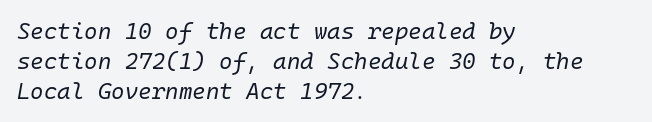
Slanted lettering throughout. The string is rendered with underlining switched off. Tracking here is standard; glyphs follow each other at the usual distance. The typesetting does not lean heavy: it is not bold.
